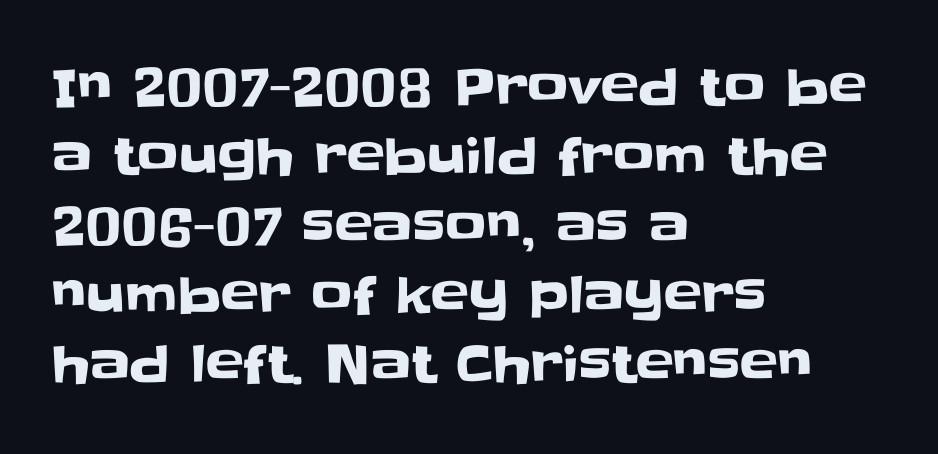
The image shows 51 px sans-serif type, upright; set left-aligned, normal line spacing (1.36x), normal letter spacing, not underlined; low stroke contrast and a large x-height.
